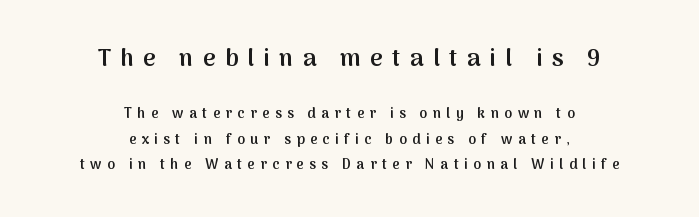
Q: Is the text bold? A: Semi-bold.
Q: Is the text italic (slanted)? A: No, it is upright.
Q: Is the text underlined? A: No.
Q: How is the paragraph aligned? A: Centered.
Q: Is the spacing between letters normal or unusually wide? A: Unusually wide.
Q: Which block of text is set in a larger size, the first (top) or the second (bottom)? A: The first (top) one.
